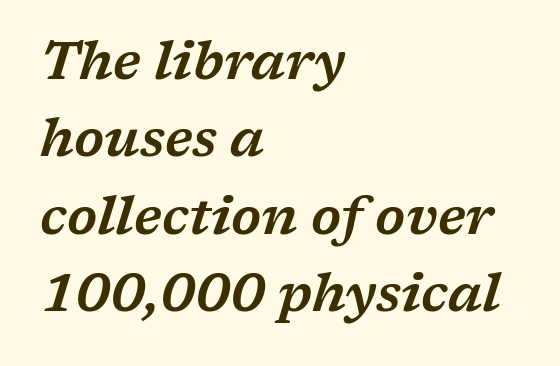
{"serif": "yes", "italic": "yes", "lean": "right", "slant_degrees": 17, "width": "wide", "stroke_contrast": "low", "x_height": "medium", "monospaced": "no", "underline": "no", "align": "left", "line_spacing": "normal", "line_spacing_ratio": 1.49, "letter_spacing": "normal", "letter_spacing_em": 0.0, "glyph_px": 52}
